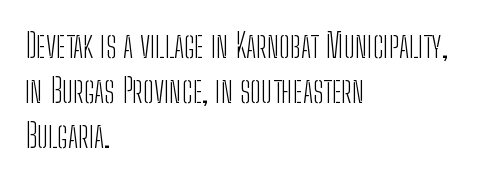
A typesetter would call this proportional, since set widths differ per character. No extra ink here — the face is not bold. The lines are quadded left. A bare baseline throughout the passage.
